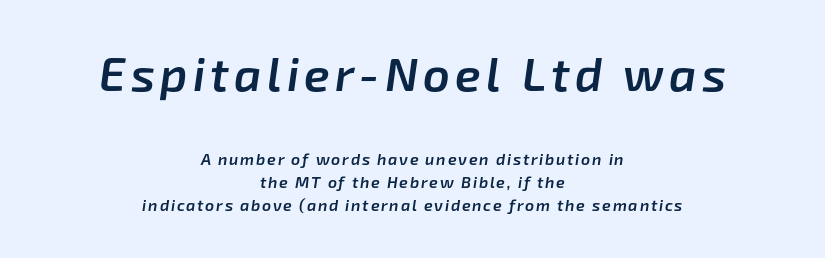
{"italic": "yes", "lean": "right", "slant_degrees": 8, "bold": "semi", "weight": "semibold", "width": "normal", "stroke_contrast": "low", "x_height": "medium", "monospaced": "no", "underline": "no", "align": "center", "line_spacing": "normal", "line_spacing_ratio": 1.43, "larger_block": "first", "size_ratio": 2.94, "glyph_px": 47}
